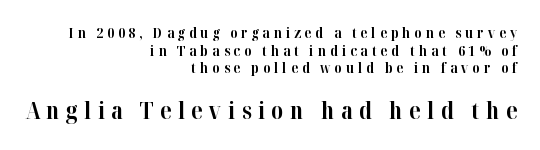
Quick note: interline space is typical. This sample uses an upright cut, with every glyph sitting square on the baseline. Glance below the letters and you will spot only blank space. Inter-character spacing is expanded well beyond the font's built-in metrics.
